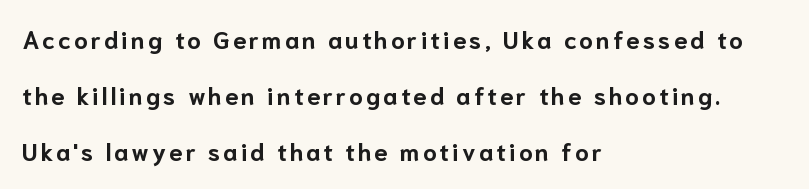
What weight is shown? A full bold with thick strokes. Vertical spacing — loose. Short and long lines alike share a common starting point at left. Check under the words: just untouched page. You can tell it's not italic because the verticals are truly vertical.
